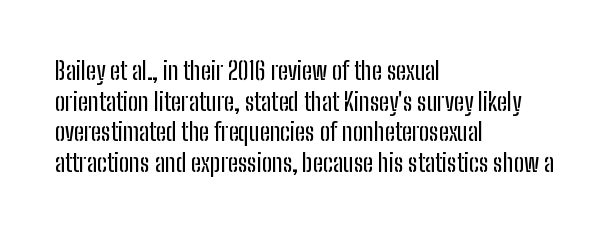
The image shows 25 px text type, upright; set left-aligned, line spacing 1.23x, normal letter spacing, not underlined.
